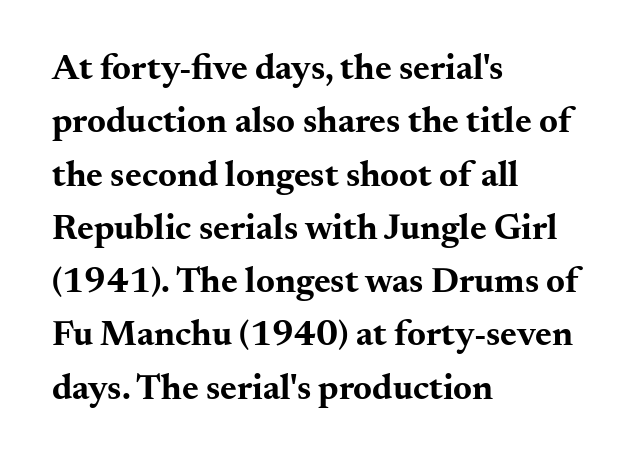
Q: Is the text bold? A: Yes.
Q: Is the text italic (slanted)? A: No, it is upright.
Q: Is the typeface a serif or a sans-serif typeface? A: Serif.
Q: Is the text underlined? A: No.
Q: How is the paragraph aligned? A: Left-aligned.
Q: Is the spacing between letters normal or unusually wide? A: Normal.
Q: Is the spacing between lines tight, normal or loose? A: Normal.
Q: Width (condensed, normal, or wide)? A: Wide.
Q: Stroke contrast? A: Medium.
Q: x-height? A: Small.
Q: Monospaced? A: No.
